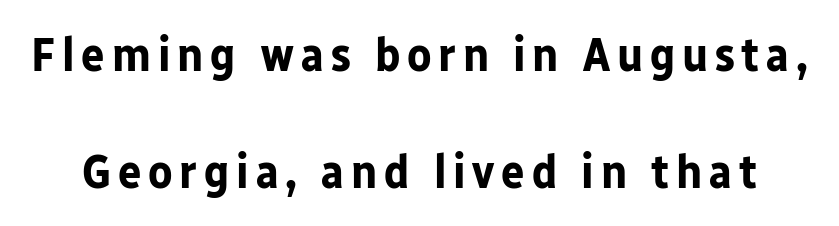
The image shows 49 px bold sans-serif type, upright; set loose line spacing (2.39x), not underlined; low stroke contrast and a medium x-height.
